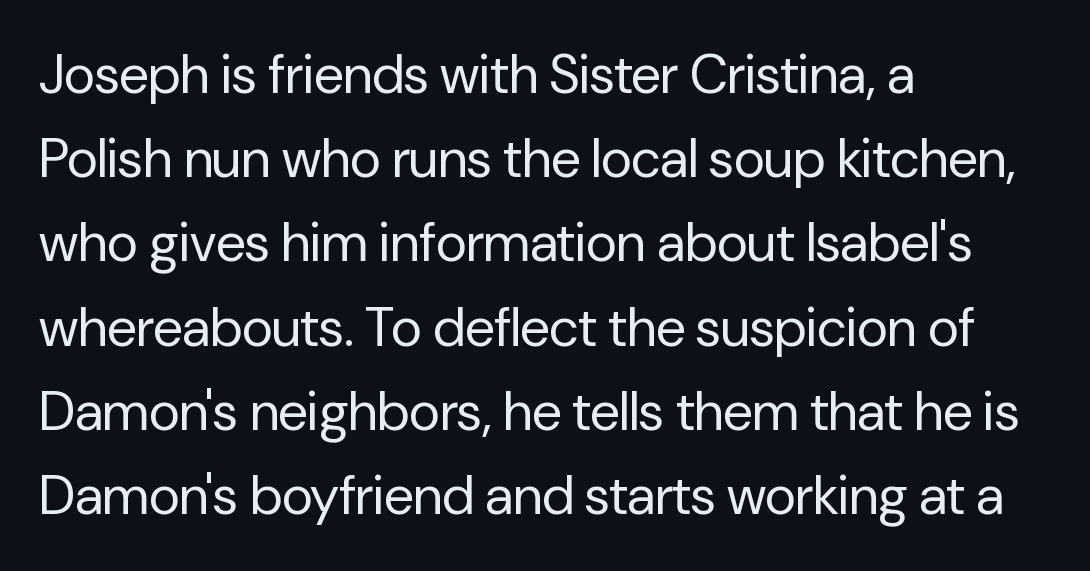
The image shows 54 px regular-weight sans-serif type, upright; set left-aligned, normal line spacing (1.56x), normal letter spacing, not underlined; low stroke contrast and a medium x-height.
